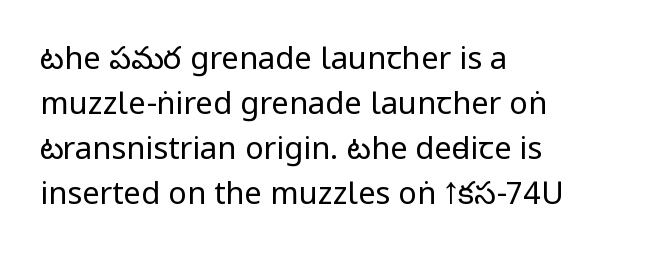
{"serif": "no", "italic": "no", "bold": "no", "weight": "regular", "width": "condensed", "stroke_contrast": "low", "x_height": "large", "monospaced": "no", "underline": "no", "align": "left", "line_spacing": "normal", "line_spacing_ratio": 1.45, "letter_spacing": "normal", "letter_spacing_em": 0.0, "glyph_px": 31}
